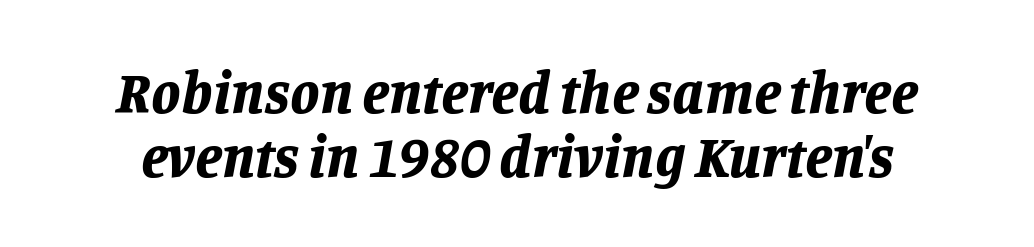
Q: Is the text bold? A: Yes.
Q: Is the text italic (slanted)? A: Yes, it leans right by about 11 degrees.
Q: Is the text underlined? A: No.
Q: Is the spacing between letters normal or unusually wide? A: Normal.
Q: Is the spacing between lines tight, normal or loose? A: Tight.
Q: Width (condensed, normal, or wide)? A: Normal.
Q: Stroke contrast? A: Low.
Q: x-height? A: Large.
Q: Monospaced? A: No.
